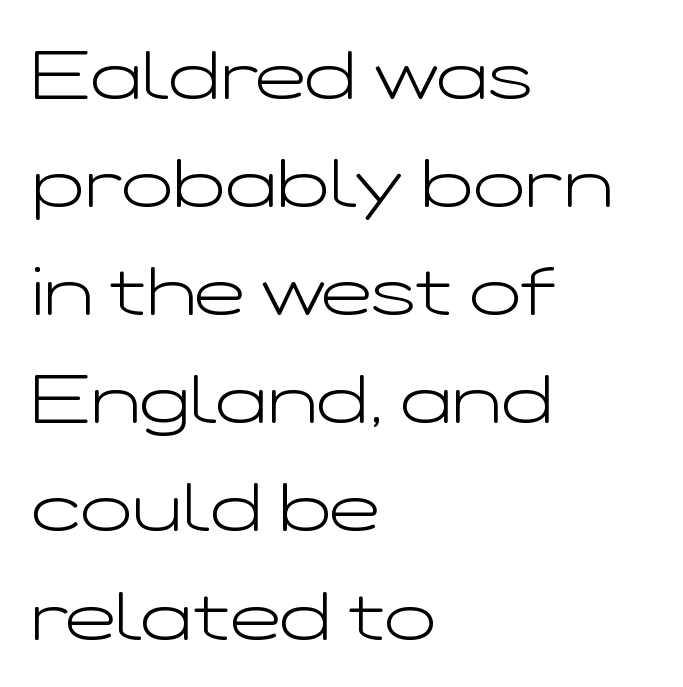
Note: no serifs on the glyphs. Character widths vary here, with narrow letters taking less room than wide ones. Is the type heavy? It reads as light-to-regular instead. Words float on clear page, feet unadorned.
